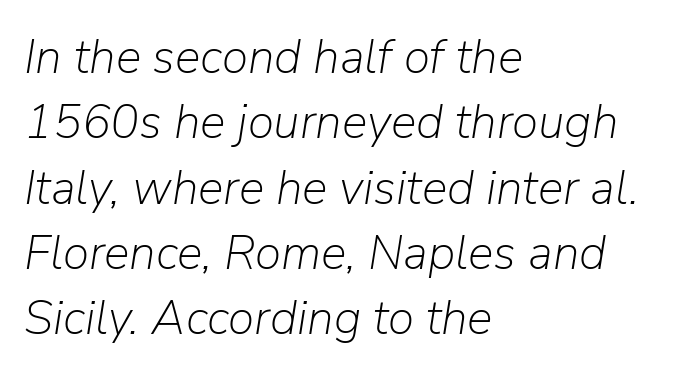
Looking at the ascenders, they clearly lean. Spacing verdict: proportional, widths tailored to each character. Stems and bowls with no extra thickness — not bold. If you measured baseline to baseline, you'd find a middling distance.
